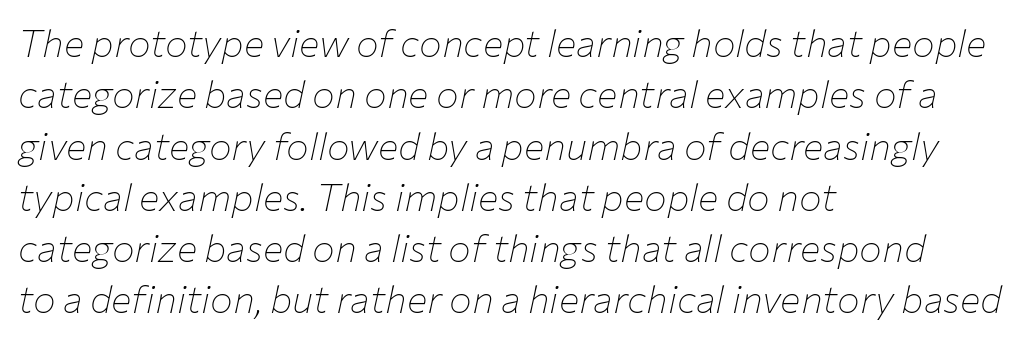
{"italic": "yes", "lean": "right", "slant_degrees": 12, "bold": "no", "weight": "thin", "width": "normal", "stroke_contrast": "low", "x_height": "medium", "monospaced": "no", "underline": "no", "align": "left", "line_spacing": "normal", "line_spacing_ratio": 1.35, "letter_spacing": "normal", "letter_spacing_em": 0.0, "glyph_px": 38}
